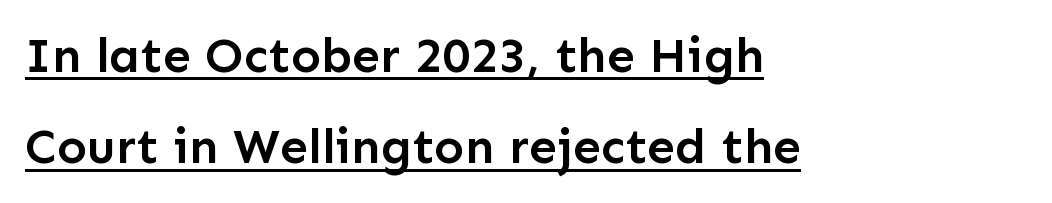
{"serif": "no", "italic": "no", "bold": "semi", "weight": "semibold", "width": "normal", "stroke_contrast": "low", "x_height": "medium", "monospaced": "no", "underline": "yes", "align": "left", "line_spacing_ratio": 1.83, "letter_spacing": "normal", "letter_spacing_em": 0.0, "glyph_px": 50}
